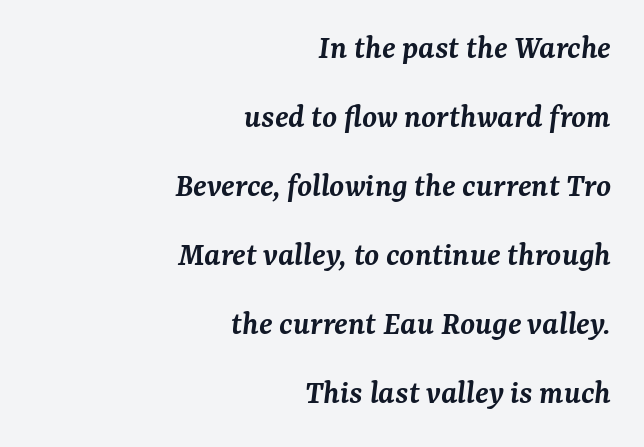
Q: Is the text bold? A: Semi-bold.
Q: Is the text italic (slanted)? A: Yes, it leans right by about 7 degrees.
Q: Is the typeface a serif or a sans-serif typeface? A: Serif.
Q: Is the text underlined? A: No.
Q: How is the paragraph aligned? A: Right-aligned.
Q: Is the spacing between letters normal or unusually wide? A: Normal.
Q: Is the spacing between lines tight, normal or loose? A: Loose.
Q: Width (condensed, normal, or wide)? A: Normal.
Q: Stroke contrast? A: Medium.
Q: x-height? A: Medium.
Q: Monospaced? A: No.
